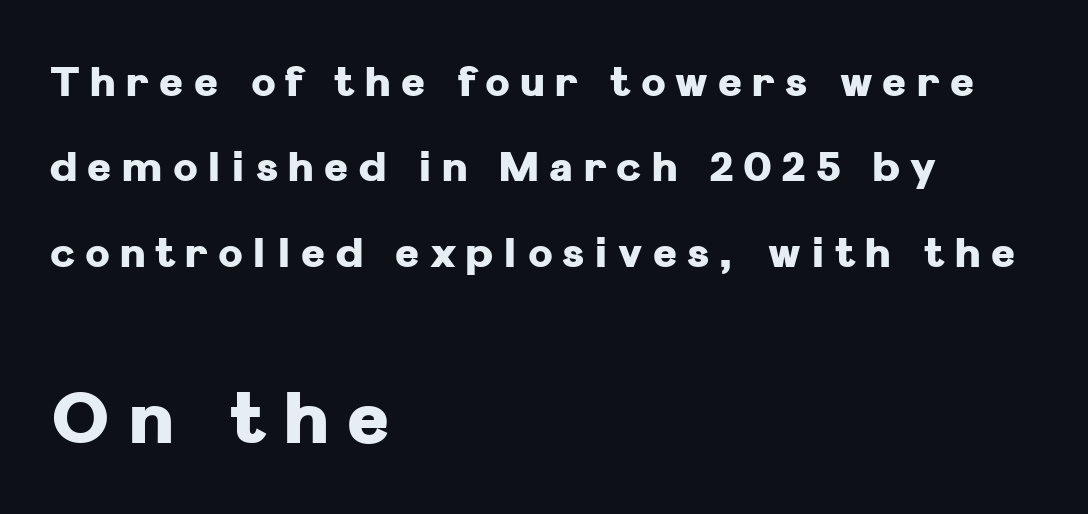
The image shows 72 px heavy sans-serif type, upright; set left-aligned, loose line spacing (2.08x), unusually wide letter spacing (+0.25 em), not underlined; the second (bottom) block is 1.76x larger; low stroke contrast and a medium x-height.
